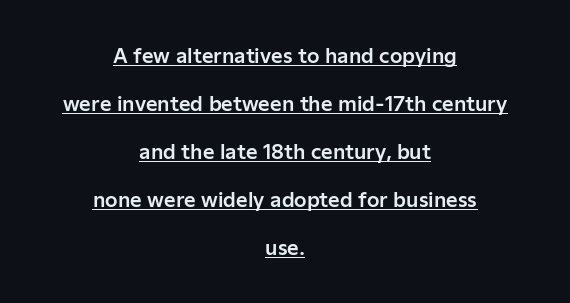
{"italic": "no", "underline": "yes", "align": "center", "line_spacing": "loose", "line_spacing_ratio": 2.4, "letter_spacing": "normal", "letter_spacing_em": 0.0, "glyph_px": 20}
